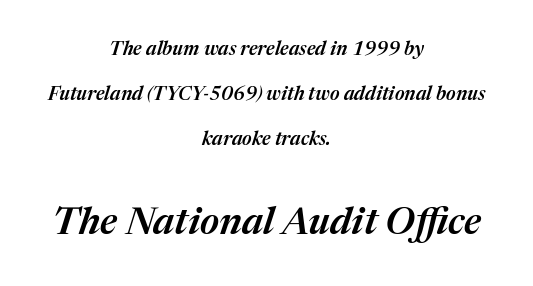
Q: Is the text bold? A: Semi-bold.
Q: Is the text italic (slanted)? A: Yes, it leans right by about 17 degrees.
Q: Is the text underlined? A: No.
Q: How is the paragraph aligned? A: Centered.
Q: Is the spacing between letters normal or unusually wide? A: Normal.
Q: Is the spacing between lines tight, normal or loose? A: Loose.
Q: Which block of text is set in a larger size, the first (top) or the second (bottom)? A: The second (bottom) one.
Q: Width (condensed, normal, or wide)? A: Normal.
Q: Stroke contrast? A: Medium.
Q: x-height? A: Medium.
Q: Monospaced? A: No.
